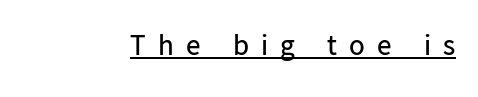
The image shows 29 px regular-weight sans-serif type, upright; set unusually wide letter spacing (+0.42 em), underlined; low stroke contrast and a medium x-height.
